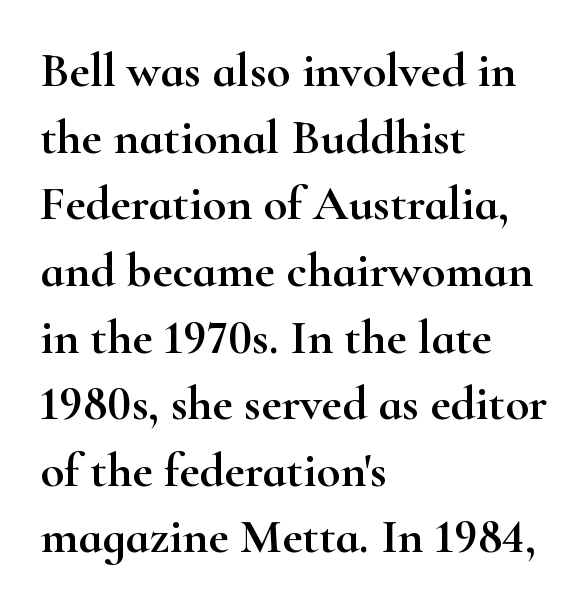
The image shows 49 px wide serif type, upright; set left-aligned, normal line spacing (1.36x), normal letter spacing, not underlined; high stroke contrast and a small x-height.
